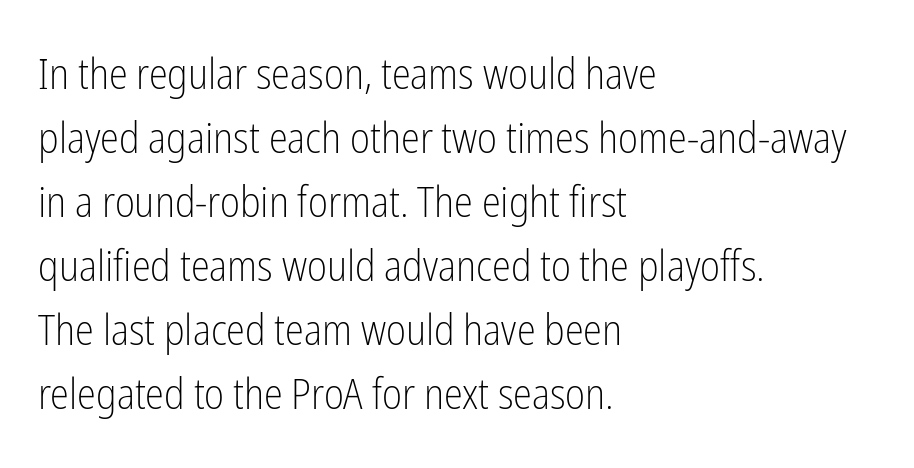
{"serif": "no", "italic": "no", "bold": "no", "weight": "light", "width": "condensed", "stroke_contrast": "low", "x_height": "medium", "monospaced": "no", "underline": "no", "align": "left", "line_spacing": "normal", "line_spacing_ratio": 1.49, "letter_spacing": "normal", "letter_spacing_em": 0.0, "glyph_px": 43}
